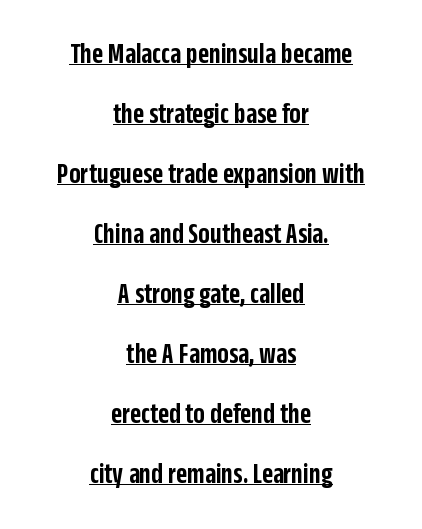
The image shows 30 px semibold, condensed sans-serif type, upright; set centered, loose line spacing (2.0x), normal letter spacing, underlined; low stroke contrast and a large x-height.
